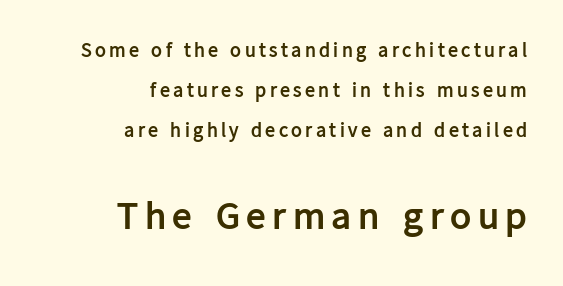
The font's upright variant was chosen for this text. Does the leading feel generous? Absolutely, it's lavish. The more generous point size was reserved for the lower chunk. Quick note: underline off. You could not count columns in this text — the font is proportionally spaced. The rag falls on the left side of this text block.
